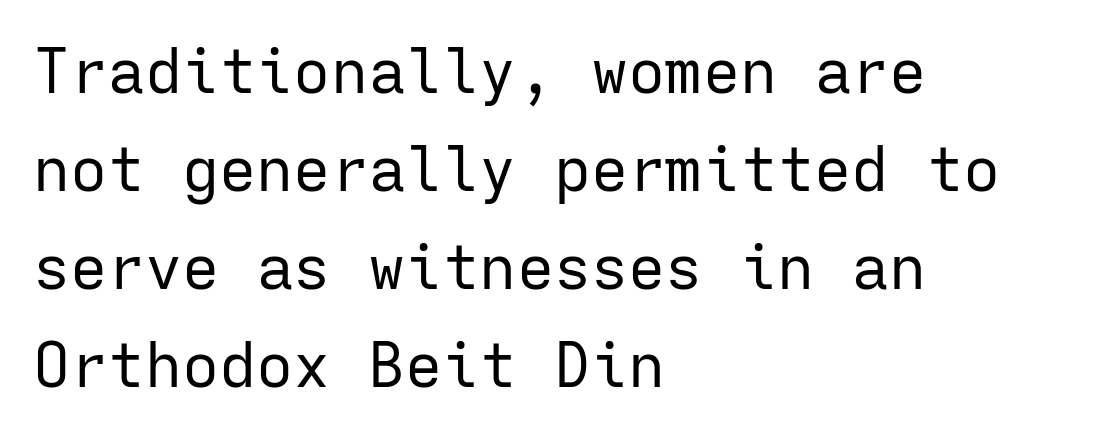
The image shows 62 px regular-weight sans-serif type, upright, monospaced; set left-aligned, normal line spacing (1.58x), normal letter spacing, not underlined; low stroke contrast and a medium x-height.
